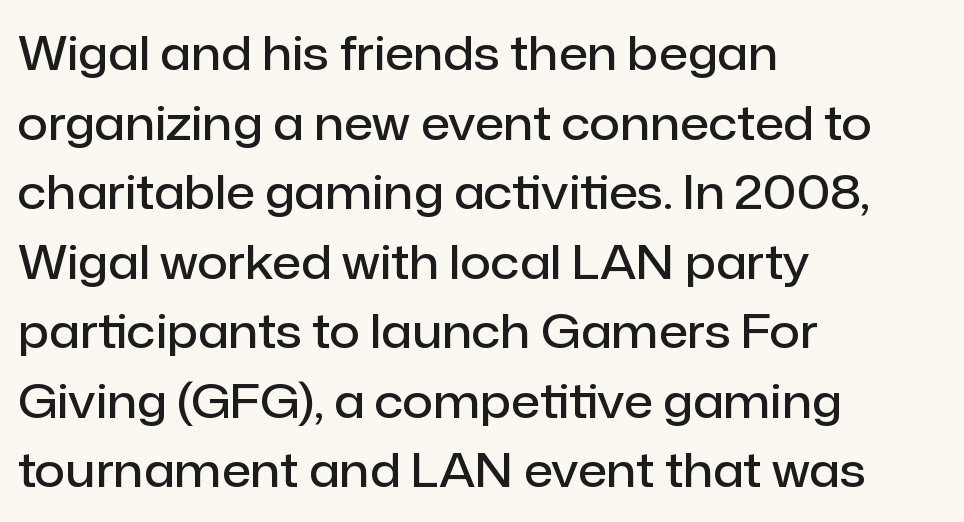
The image shows 47 px semibold sans-serif type, upright; set left-aligned, normal line spacing (1.48x), normal letter spacing, not underlined; low stroke contrast and a medium x-height.
